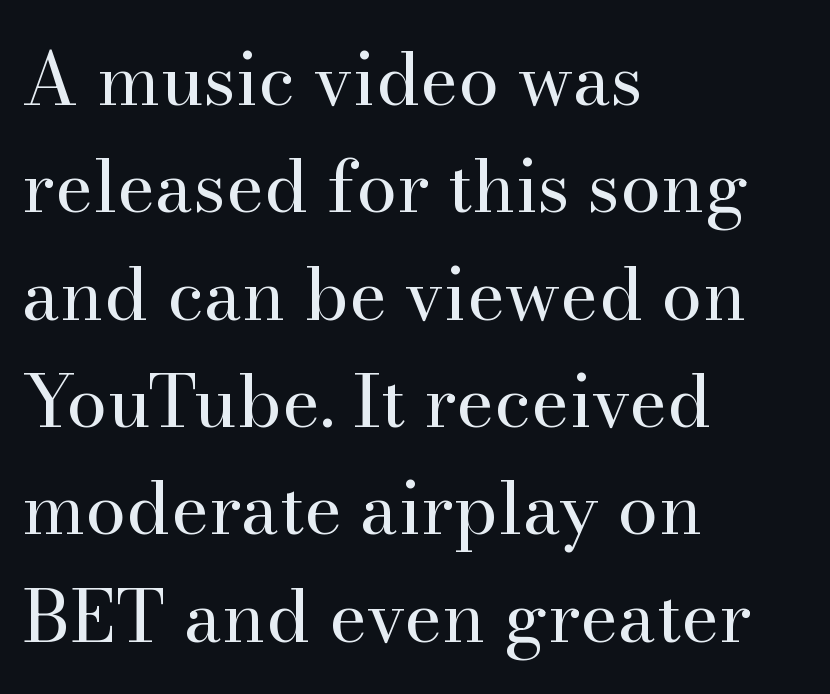
The image shows 73 px regular-weight serif type, upright; set left-aligned, normal line spacing (1.47x), normal letter spacing, not underlined; high stroke contrast and a small x-height.
